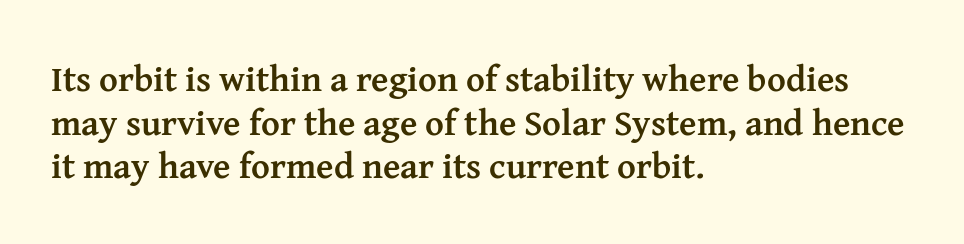
{"serif": "yes", "italic": "no", "bold": "yes", "weight": "semibold", "width": "normal", "stroke_contrast": "medium", "x_height": "medium", "monospaced": "no", "underline": "no", "align": "left", "line_spacing_ratio": 1.21, "letter_spacing": "normal", "letter_spacing_em": 0.0, "glyph_px": 36}
